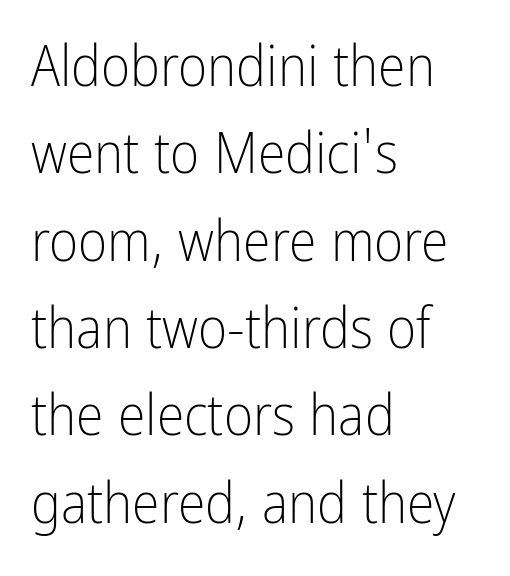
The image shows 56 px light, condensed sans-serif type, upright; set left-aligned, normal line spacing (1.56x), normal letter spacing, not underlined; low stroke contrast and a medium x-height.
